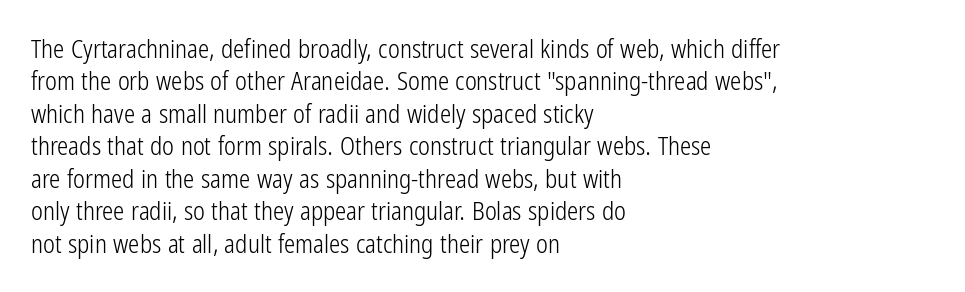
{"italic": "no", "bold": "no", "underline": "no", "align": "left", "line_spacing": "normal", "line_spacing_ratio": 1.3, "letter_spacing": "normal", "letter_spacing_em": 0.0, "glyph_px": 25}
